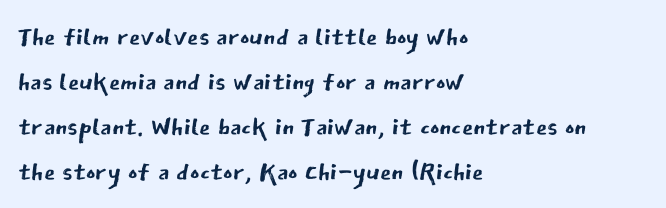
Q: Is the text bold? A: No.
Q: Is the text italic (slanted)? A: No, it is upright.
Q: Is the typeface a serif or a sans-serif typeface? A: Sans-serif.
Q: Is the text underlined? A: No.
Q: How is the paragraph aligned? A: Left-aligned.
Q: Is the spacing between letters normal or unusually wide? A: Normal.
Q: Is the spacing between lines tight, normal or loose? A: Normal.
Q: Width (condensed, normal, or wide)? A: Normal.
Q: Stroke contrast? A: Low.
Q: x-height? A: Medium.
Q: Monospaced? A: No.
